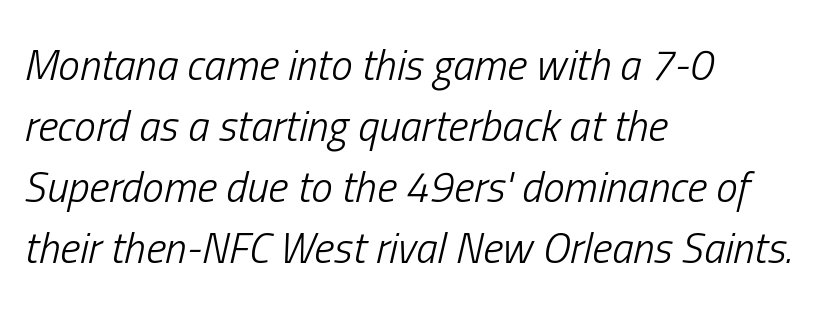
Notice how the stems are inclined rather than vertical — that's the hallmark of italics. In terms of letterspacing, this is plain default setting. The strokes are not fattened; the text isn't bold. The paragraph shown leans on its left margin. Rule under the text: the space is simply empty.
